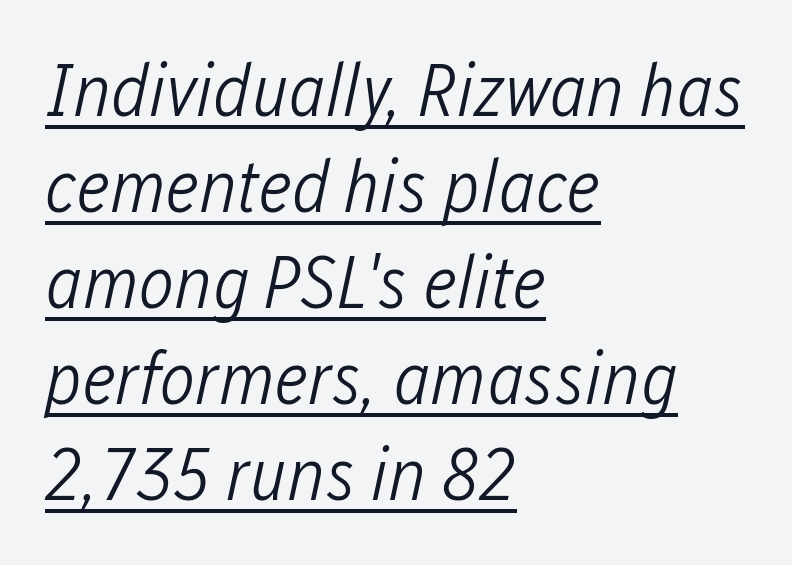
Q: Is the text bold? A: No.
Q: Is the text italic (slanted)? A: Yes, it leans right by about 12 degrees.
Q: Is the text underlined? A: Yes.
Q: How is the paragraph aligned? A: Left-aligned.
Q: Is the spacing between letters normal or unusually wide? A: Normal.
Q: Is the spacing between lines tight, normal or loose? A: Normal.
Q: Width (condensed, normal, or wide)? A: Condensed.
Q: Stroke contrast? A: Low.
Q: x-height? A: Medium.
Q: Monospaced? A: No.
